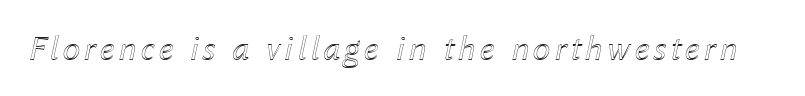
The image shows 36 px text type, italic (leaning right); set not underlined; a medium x-height.
